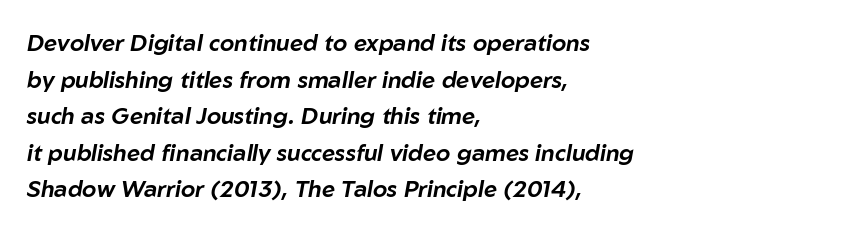
Does the copy run flush right? No — it runs flush left. The rendering keeps characters at their native spacing. Regarding leading, the lines here are spaced in the standard way. When letters slant like this, we call the style italic. This rendering features lettering with no underline.
